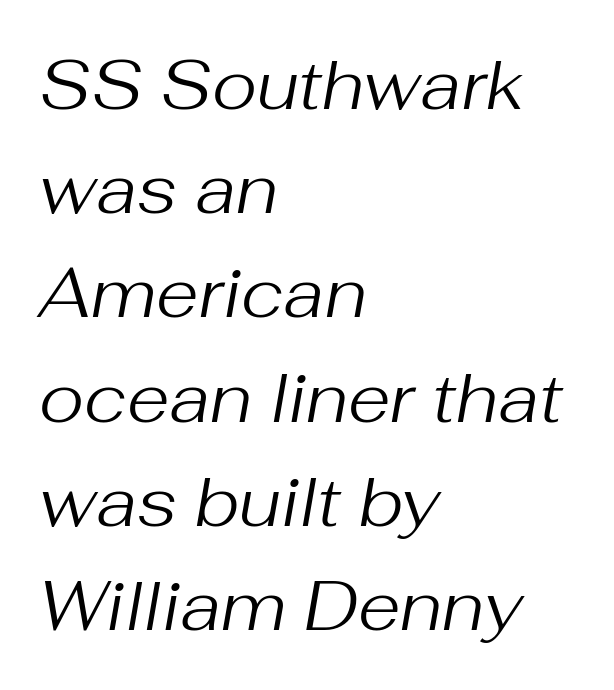
Horizontal alignment here is leftward, the default for most running prose. When letters slant like this, we call the style italic. Type without underlining. Varying glyph widths throughout — classic text-font behaviour. Summary of vertical rhythm: regular, with standard interline spacing. The typesetting does not lean heavy: it is not bold.
